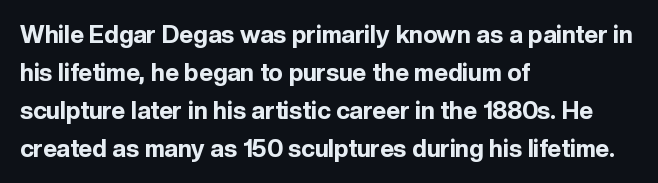
Q: Is the text bold? A: Yes.
Q: Is the text italic (slanted)? A: No, it is upright.
Q: Is the text underlined? A: No.
Q: How is the paragraph aligned? A: Left-aligned.
Q: Is the spacing between letters normal or unusually wide? A: Normal.
Q: Is the spacing between lines tight, normal or loose? A: Normal.
